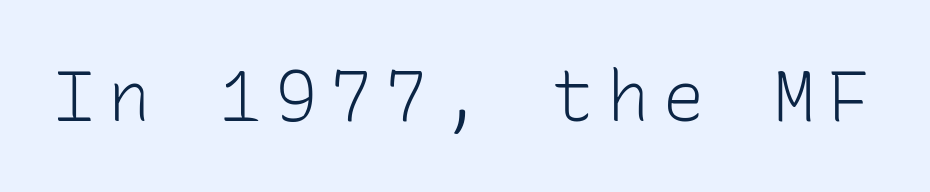
The image shows 71 px light sans-serif type, upright, monospaced; set not underlined; low stroke contrast and a medium x-height.
